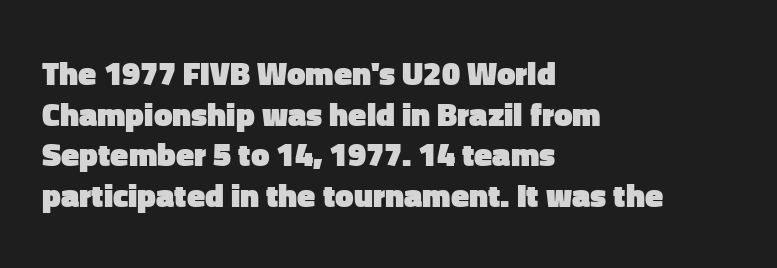
Proportional: the letters do not fall into vertical columns. Every stem runs plumb, perpendicular to the baseline. The lines in this sample share a left origin and differ only in where they stop. Summary of weight: heavy, a full bold.
